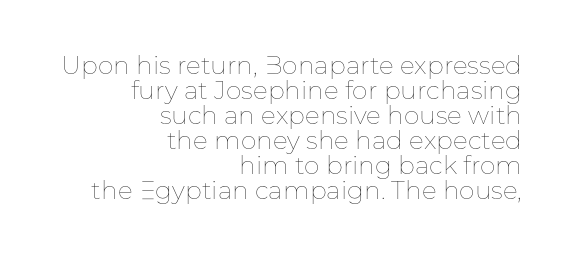
The image shows 25 px text type, upright; set right-aligned, tight line spacing (1.0x), normal letter spacing, not underlined.
